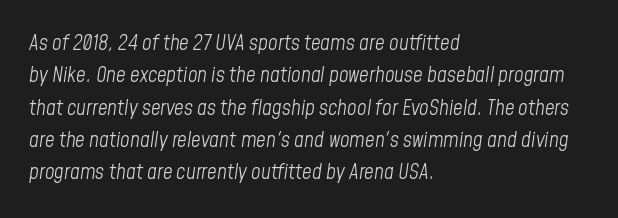
The paragraph has a hard left edge and a soft right edge. You could call the tracking neutral — neither tight nor loose. Is the stroke heavy? The answer is a plain regular-or-lighter. The string is rendered with underlining switched off.
